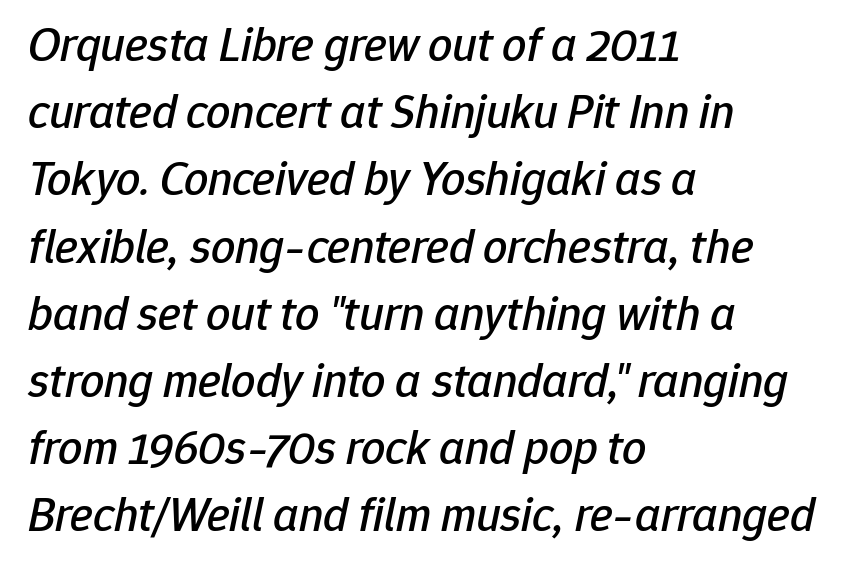
Q: Is the text italic (slanted)? A: Yes, it leans right by about 12 degrees.
Q: Is the text underlined? A: No.
Q: How is the paragraph aligned? A: Left-aligned.
Q: Is the spacing between letters normal or unusually wide? A: Normal.
Q: Is the spacing between lines tight, normal or loose? A: Normal.
Q: Width (condensed, normal, or wide)? A: Normal.
Q: Stroke contrast? A: Low.
Q: x-height? A: Medium.
Q: Monospaced? A: No.
